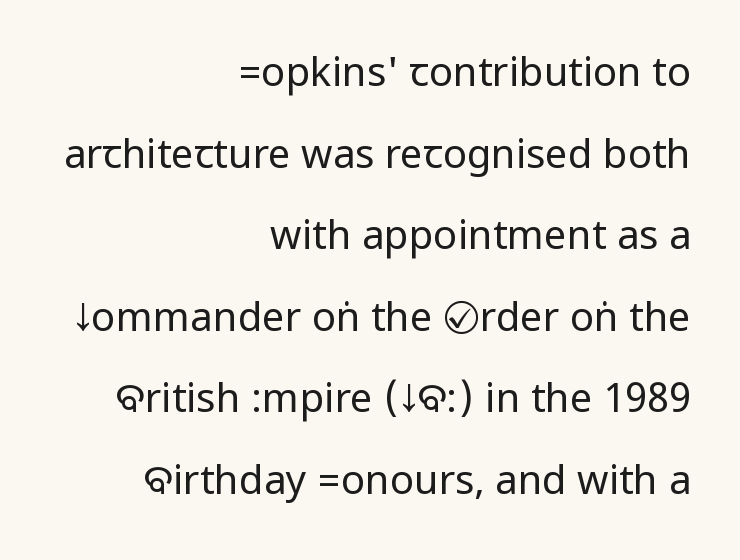
{"serif": "no", "italic": "no", "bold": "no", "weight": "regular", "width": "condensed", "stroke_contrast": "low", "underline": "no", "align": "right", "line_spacing": "loose", "line_spacing_ratio": 2.04, "letter_spacing": "normal", "letter_spacing_em": 0.0, "glyph_px": 40}
